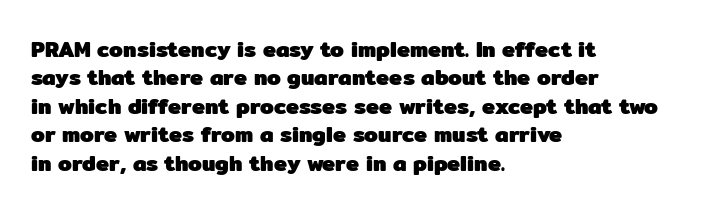
Q: Is the text bold? A: Yes.
Q: Is the text italic (slanted)? A: No, it is upright.
Q: Is the text underlined? A: No.
Q: How is the paragraph aligned? A: Left-aligned.
Q: Is the spacing between letters normal or unusually wide? A: Normal.
Q: Is the spacing between lines tight, normal or loose? A: Normal.
